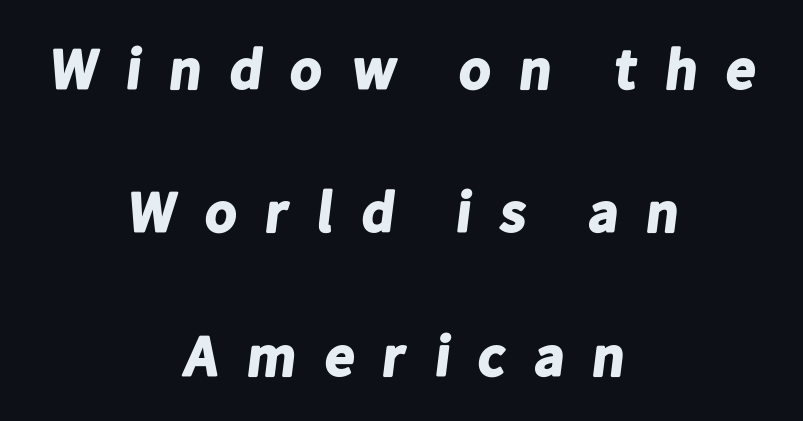
The image shows 58 px bold sans-serif type; set centered, loose line spacing (2.47x), unusually wide letter spacing (+0.42 em), not underlined; low stroke contrast and a medium x-height.
